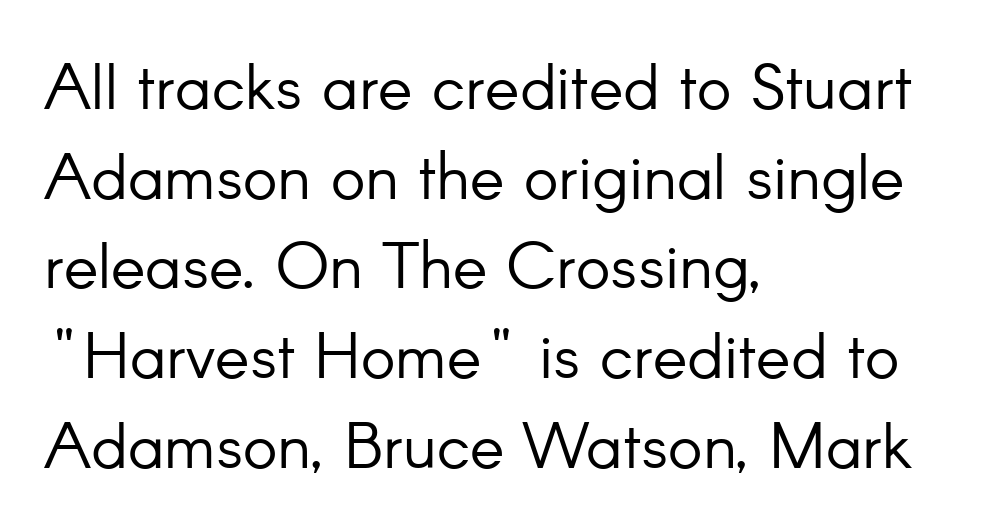
Every character sits straight up, as roman type does. These lines stack with their left ends in a neat column. The letters advance in unequal steps, a hallmark of proportional type. This rendering employs a face without finishing strokes, i.e., a sans-serif. Stems here are at most as thick as an everyday book face. Short note: letters normally spaced.
